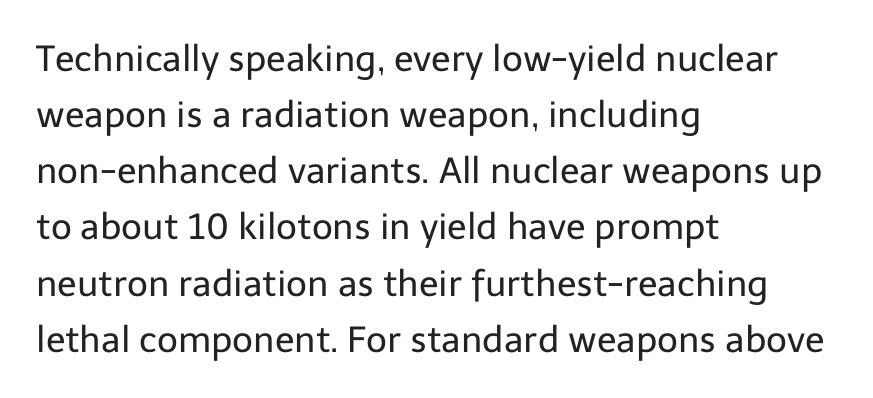
The passage shown is typed in a proportional face where columns would drift. The face used here is a sans, in the tradition of grotesques and geometrics. Each line starts at the same left margin while the right side varies. Ascenders rise straight up at ninety degrees.
